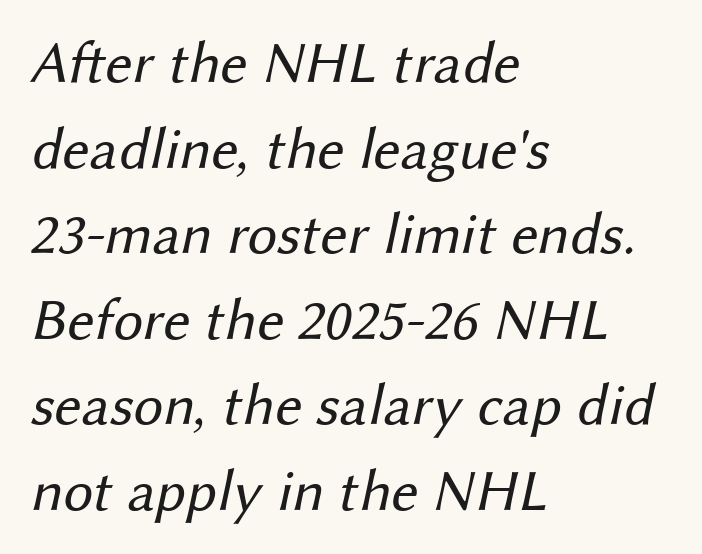
{"serif": "no", "bold": "no", "weight": "regular", "width": "normal", "stroke_contrast": "medium", "x_height": "medium", "monospaced": "no", "underline": "no", "align": "left", "line_spacing": "normal", "line_spacing_ratio": 1.45, "letter_spacing": "normal", "letter_spacing_em": 0.0, "glyph_px": 59}
